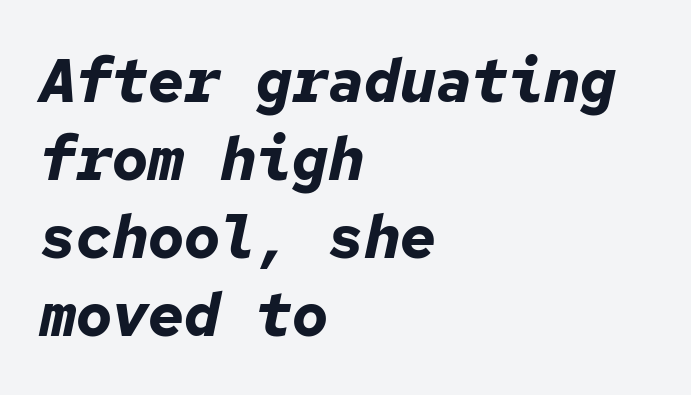
The image shows 60 px bold type, italic (leaning right), monospaced; set left-aligned, normal line spacing (1.3x), normal letter spacing, not underlined; low stroke contrast and a medium x-height.
